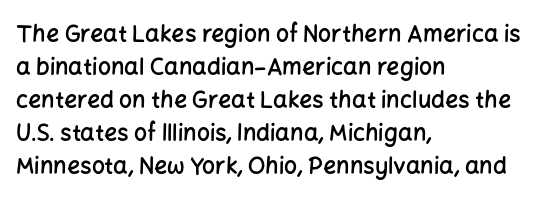
{"italic": "no", "bold": "semi", "underline": "no", "align": "left", "line_spacing": "normal", "line_spacing_ratio": 1.44, "letter_spacing": "normal", "letter_spacing_em": 0.0, "glyph_px": 23}
